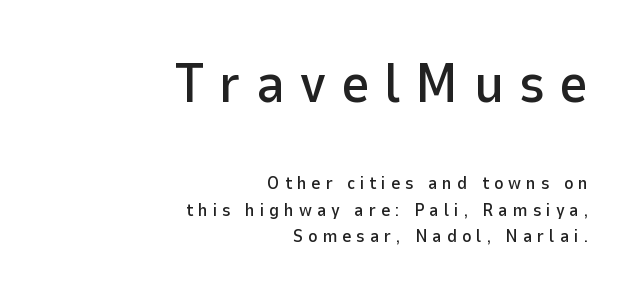
{"serif": "no", "italic": "no", "width": "normal", "stroke_contrast": "low", "x_height": "medium", "monospaced": "no", "underline": "no", "align": "right", "line_spacing": "normal", "line_spacing_ratio": 1.46, "letter_spacing": "wide", "letter_spacing_em": 0.27, "larger_block": "first", "size_ratio": 3.06, "glyph_px": 55}
